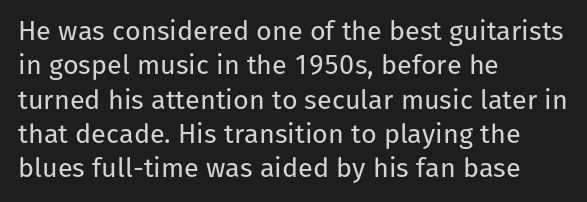
The letterforms sit at book weight or below. Honestly, the letter spacing is just normal — you wouldn't notice it. The type sits square on the baseline with zero lean. Unmarked baselines from the first word to the last. The text block is weighted toward the left margin, trailing off unevenly rightward. The designer left line spacing at the default.
